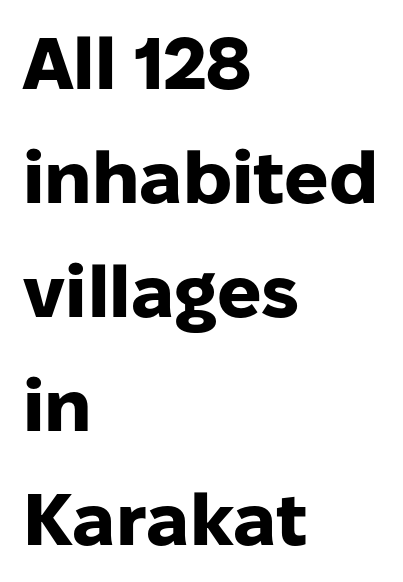
The image shows 73 px heavy sans-serif type, upright; set left-aligned, normal line spacing (1.56x), normal letter spacing, not underlined; low stroke contrast and a medium x-height.
